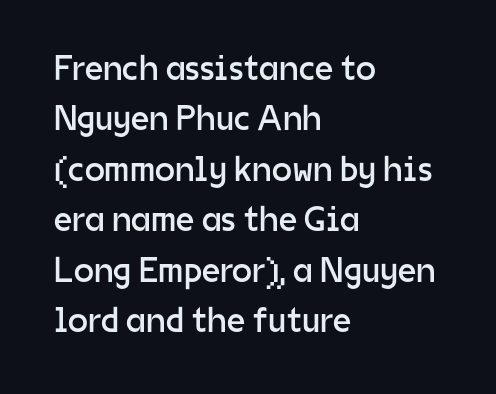
Quick note: interline space is typical. Does the type have serifs? No, each stem ends abruptly. Layout note: lines flush left. Descender tails drop into unmarked territory. Stems and bowls with no extra thickness — not bold. Each letter keeps its own natural width here, so spacing adapts to shape.
